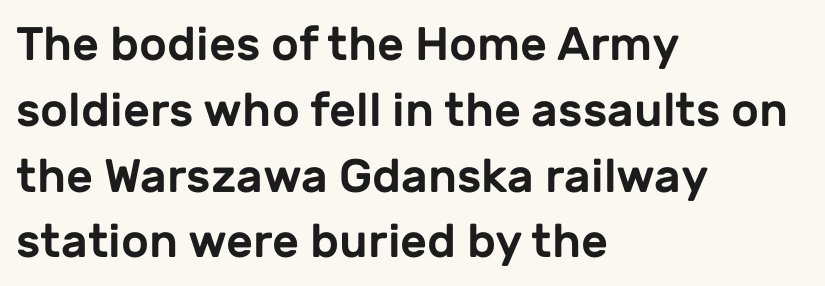
Words float on clear page, feet unadorned. Each line starts at the same left margin while the right side varies. Tracking here is standard; glyphs follow each other at the usual distance. A roman cut, with each character standing at attention. How would I describe the line gaps? Plain and ordinary. Think of a printed novel: that variable character pitch is what you see here.
